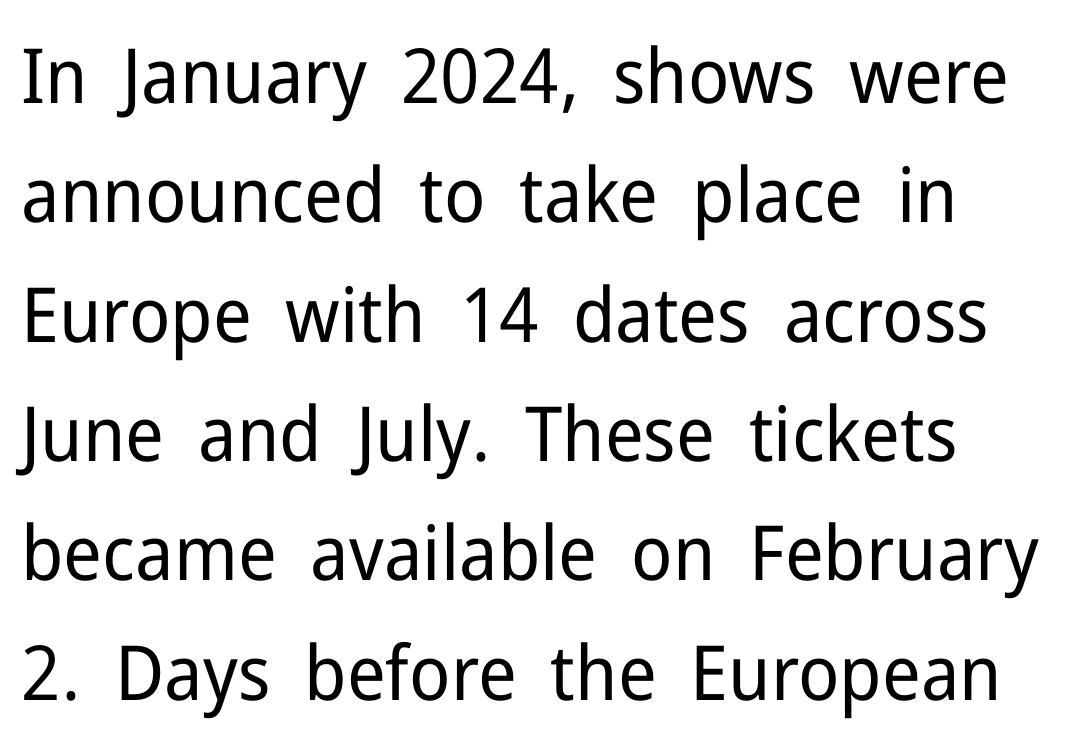
Q: Is the text bold? A: No.
Q: Is the text italic (slanted)? A: No, it is upright.
Q: Is the typeface a serif or a sans-serif typeface? A: Sans-serif.
Q: Is the text underlined? A: No.
Q: How is the paragraph aligned? A: Left-aligned.
Q: Is the spacing between letters normal or unusually wide? A: Normal.
Q: Is the spacing between lines tight, normal or loose? A: Normal.
Q: Width (condensed, normal, or wide)? A: Normal.
Q: Stroke contrast? A: Low.
Q: x-height? A: Medium.
Q: Monospaced? A: No.
